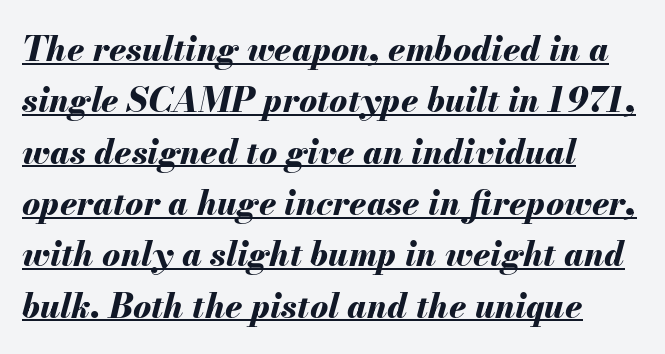
Q: Is the text bold? A: Yes.
Q: Is the text italic (slanted)? A: Yes, it leans right by about 13 degrees.
Q: Is the text underlined? A: Yes.
Q: How is the paragraph aligned? A: Left-aligned.
Q: Is the spacing between letters normal or unusually wide? A: Normal.
Q: Is the spacing between lines tight, normal or loose? A: Normal.
Q: Width (condensed, normal, or wide)? A: Normal.
Q: Stroke contrast? A: Medium.
Q: x-height? A: Small.
Q: Monospaced? A: No.
